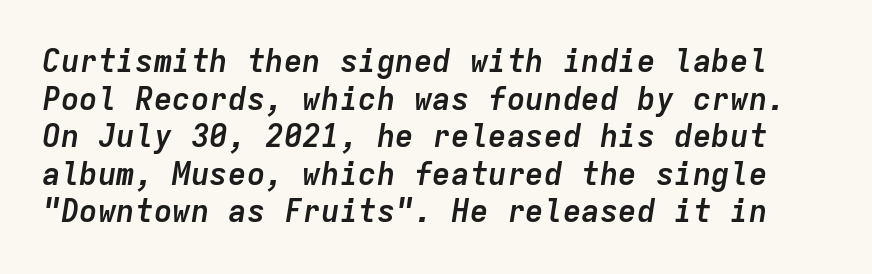
{"italic": "yes", "lean": "right", "slant_degrees": 9, "bold": "yes", "weight": "semibold", "width": "normal", "stroke_contrast": "low", "x_height": "medium", "monospaced": "yes", "underline": "no", "line_spacing_ratio": 1.21, "letter_spacing": "normal", "letter_spacing_em": 0.0, "glyph_px": 31}
